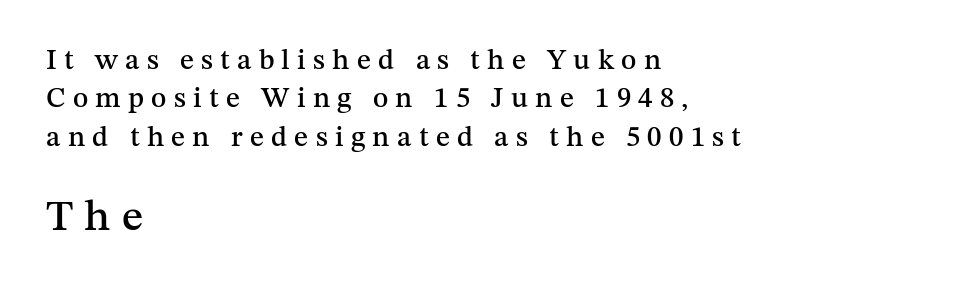
The line texture is sparse and dotted thanks to wide tracking. If you drew a ruler down the left edge, every line would touch it. The block sitting lower on the canvas is the one with enlarged characters. A typesetter would mark this as roman, not italic. In terms of leading, this rendering sits right in the middle.
